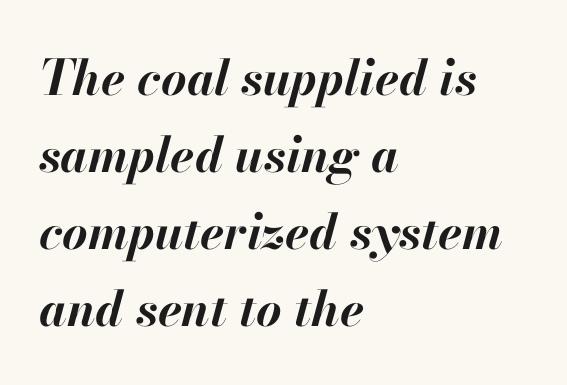
The image shows 49 px bold type, italic (leaning right); set left-aligned, normal line spacing (1.57x), normal letter spacing, not underlined; high stroke contrast and a small x-height.
